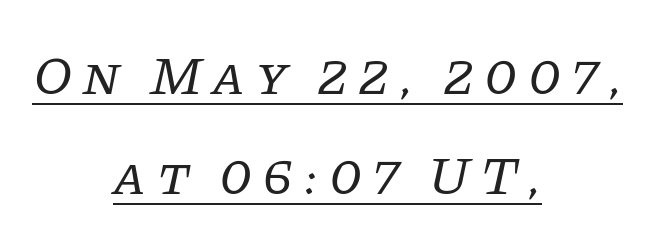
Vertical stems look standard width or narrower in stroke. In terms of letterform style, serifs are clearly present. The text carries the slant typical of an italic or oblique font. A centered setting, common on invitations and titles, is used for this passage. Beneath each row of characters lies a ruled line.
